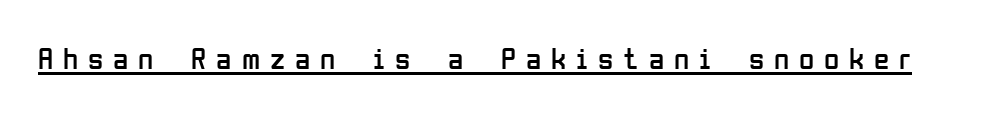
Q: Is the text bold? A: No.
Q: Is the text italic (slanted)? A: No, it is upright.
Q: Is the typeface a serif or a sans-serif typeface? A: Sans-serif.
Q: Is the text underlined? A: Yes.
Q: Is the spacing between letters normal or unusually wide? A: Unusually wide.
Q: Width (condensed, normal, or wide)? A: Condensed.
Q: Stroke contrast? A: Low.
Q: x-height? A: Medium.
Q: Monospaced? A: No.
